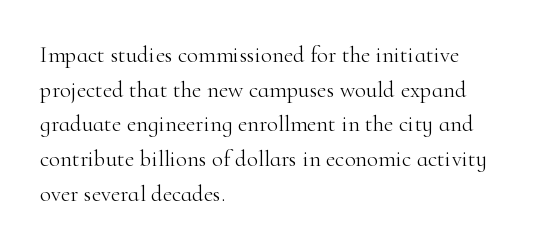
The image shows 23 px text type, upright; set left-aligned, normal line spacing (1.51x), normal letter spacing, not underlined.
